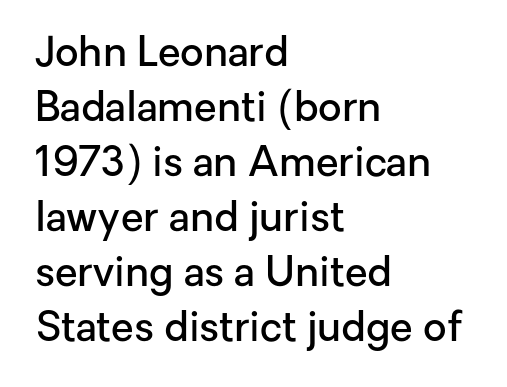
{"serif": "no", "italic": "no", "bold": "semi", "weight": "semibold", "width": "normal", "stroke_contrast": "low", "x_height": "medium", "monospaced": "no", "underline": "no", "align": "left", "line_spacing": "normal", "line_spacing_ratio": 1.34, "letter_spacing": "normal", "letter_spacing_em": 0.0, "glyph_px": 41}
